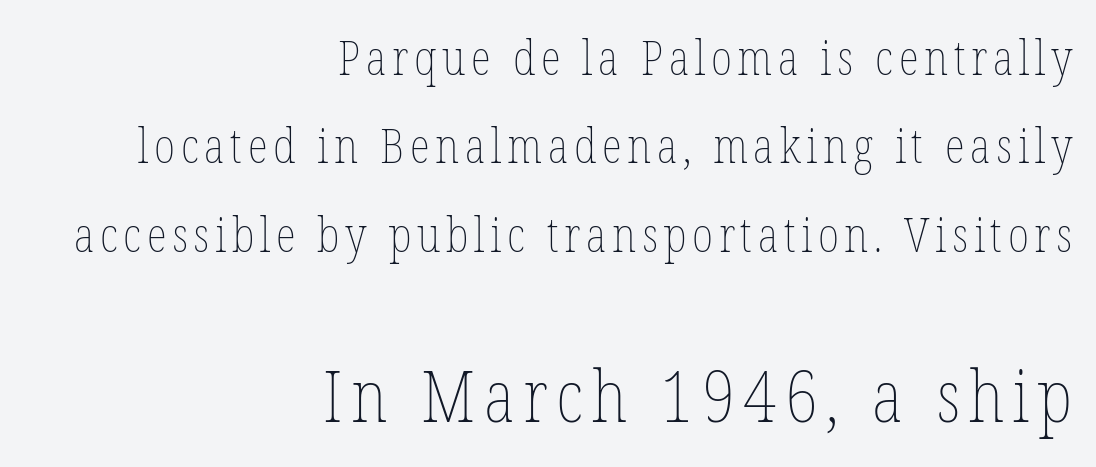
Notice how the stems are strictly vertical — no italics here. Which chunk is bigger? The second one — the bottom block dwarfs the top. Unbolded letterforms with no extra heft. Does the copy run flush right? Yes — the right margin is perfectly even.
